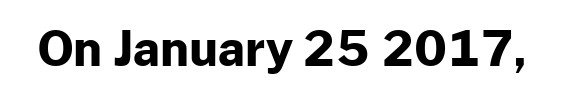
{"serif": "no", "italic": "no", "bold": "yes", "weight": "bold", "width": "normal", "stroke_contrast": "low", "x_height": "medium", "monospaced": "no", "underline": "no", "letter_spacing": "normal", "letter_spacing_em": 0.0, "glyph_px": 47}
